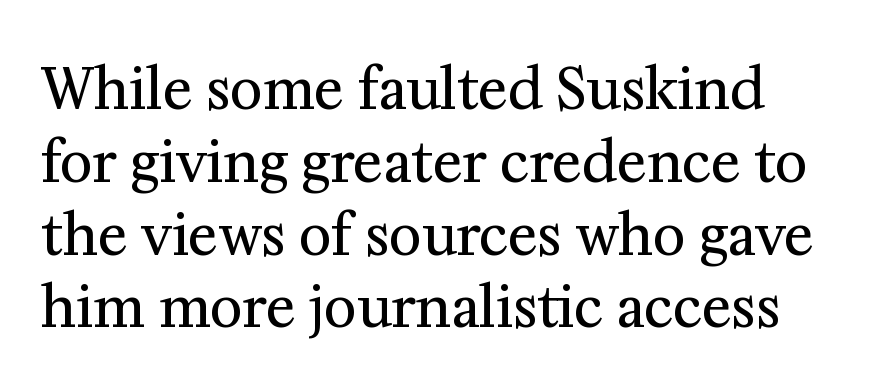
{"serif": "yes", "italic": "no", "bold": "no", "weight": "regular", "width": "normal", "stroke_contrast": "medium", "x_height": "medium", "monospaced": "no", "underline": "no", "line_spacing": "normal", "line_spacing_ratio": 1.3, "letter_spacing": "normal", "letter_spacing_em": 0.0, "glyph_px": 56}
